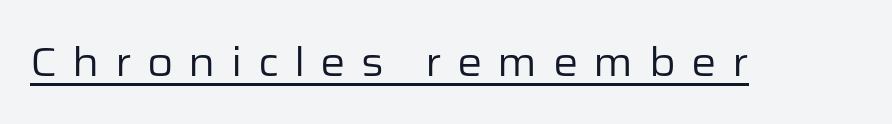
{"serif": "no", "italic": "no", "bold": "no", "weight": "regular", "width": "normal", "stroke_contrast": "low", "x_height": "medium", "monospaced": "no", "underline": "yes", "letter_spacing": "wide", "letter_spacing_em": 0.38, "glyph_px": 40}
